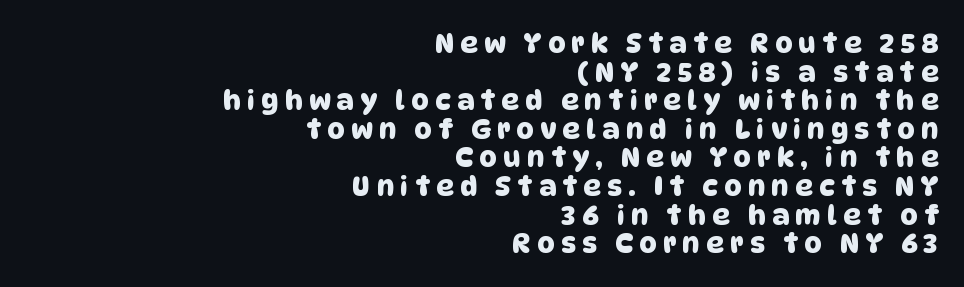
The image shows 27 px text type; set right-aligned, tight line spacing (1.06x), unusually wide letter spacing (+0.24 em), not underlined.
